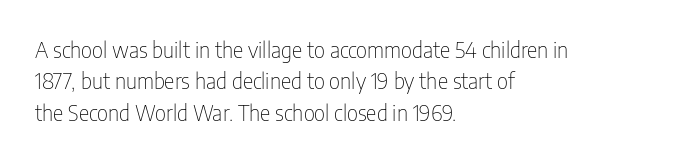
The image shows 22 px text type, upright; set left-aligned, normal line spacing (1.43x), normal letter spacing, not underlined.
